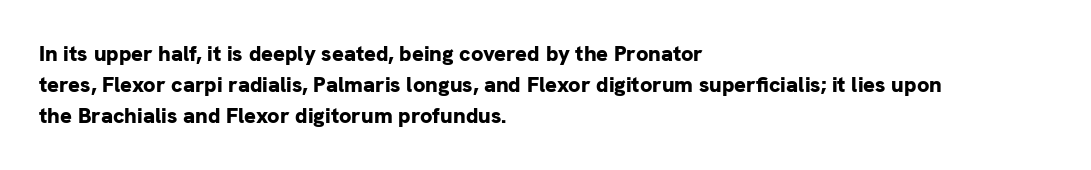
Q: Is the text bold? A: Yes.
Q: Is the text italic (slanted)? A: No, it is upright.
Q: Is the text underlined? A: No.
Q: How is the paragraph aligned? A: Left-aligned.
Q: Is the spacing between letters normal or unusually wide? A: Normal.
Q: Is the spacing between lines tight, normal or loose? A: Normal.
